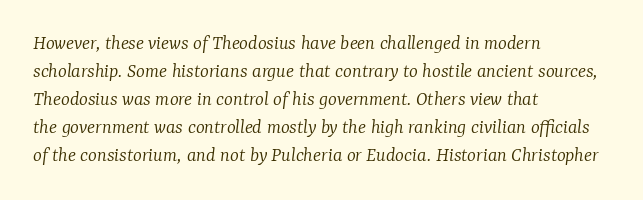
The image shows 21 px text type, italic (leaning right); set left-aligned, normal line spacing (1.33x), normal letter spacing, not underlined.
